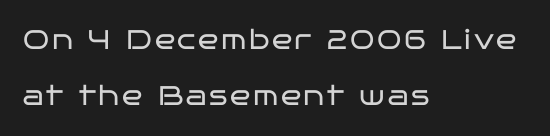
Q: Is the text bold? A: No.
Q: Is the text italic (slanted)? A: No, it is upright.
Q: Is the text underlined? A: No.
Q: How is the paragraph aligned? A: Left-aligned.
Q: Is the spacing between lines tight, normal or loose? A: Loose.
